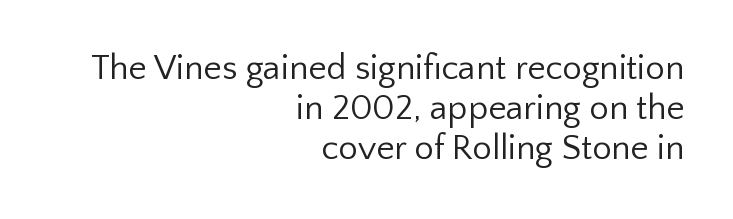
{"serif": "no", "italic": "no", "bold": "no", "weight": "regular", "width": "normal", "stroke_contrast": "low", "x_height": "medium", "monospaced": "no", "underline": "no", "align": "right", "line_spacing": "tight", "line_spacing_ratio": 1.15, "letter_spacing": "normal", "letter_spacing_em": 0.0, "glyph_px": 35}
